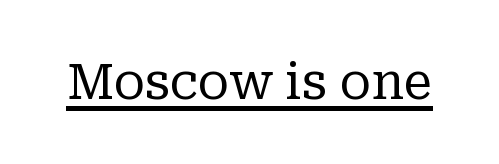
Q: Is the text bold? A: No.
Q: Is the text italic (slanted)? A: No, it is upright.
Q: Is the typeface a serif or a sans-serif typeface? A: Serif.
Q: Is the text underlined? A: Yes.
Q: Is the spacing between letters normal or unusually wide? A: Normal.
Q: Width (condensed, normal, or wide)? A: Normal.
Q: Stroke contrast? A: Low.
Q: x-height? A: Medium.
Q: Monospaced? A: No.
